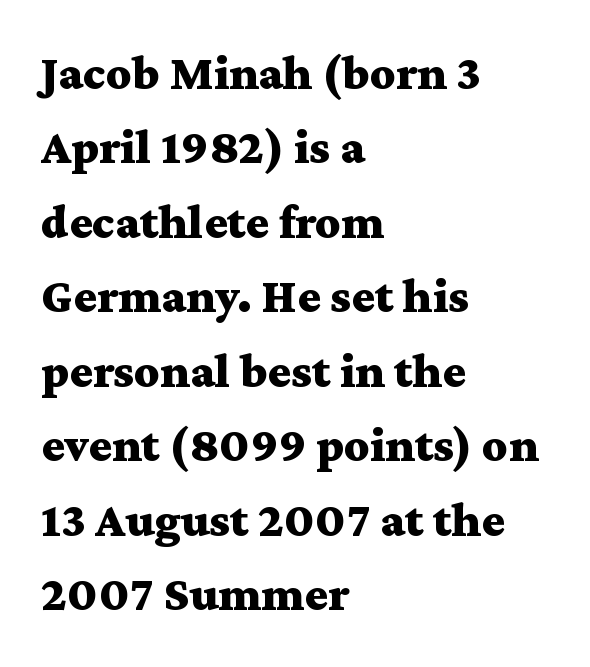
Q: Is the text bold? A: Yes.
Q: Is the text italic (slanted)? A: No, it is upright.
Q: Is the typeface a serif or a sans-serif typeface? A: Serif.
Q: Is the text underlined? A: No.
Q: How is the paragraph aligned? A: Left-aligned.
Q: Is the spacing between letters normal or unusually wide? A: Normal.
Q: Is the spacing between lines tight, normal or loose? A: Normal.
Q: Width (condensed, normal, or wide)? A: Wide.
Q: Stroke contrast? A: Medium.
Q: x-height? A: Medium.
Q: Monospaced? A: No.
